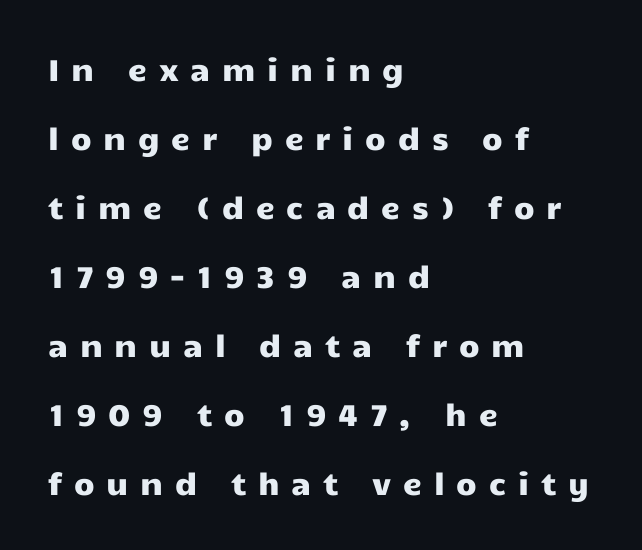
Q: Is the text italic (slanted)? A: No, it is upright.
Q: Is the typeface a serif or a sans-serif typeface? A: Sans-serif.
Q: Is the text underlined? A: No.
Q: How is the paragraph aligned? A: Left-aligned.
Q: Is the spacing between letters normal or unusually wide? A: Unusually wide.
Q: Is the spacing between lines tight, normal or loose? A: Loose.
Q: Width (condensed, normal, or wide)? A: Wide.
Q: Stroke contrast? A: Low.
Q: x-height? A: Medium.
Q: Monospaced? A: No.
